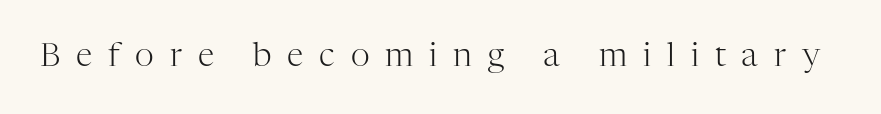
{"serif": "yes", "italic": "no", "bold": "no", "weight": "light", "width": "normal", "stroke_contrast": "high", "x_height": "medium", "monospaced": "no", "underline": "no", "letter_spacing": "wide", "letter_spacing_em": 0.48, "glyph_px": 33}
